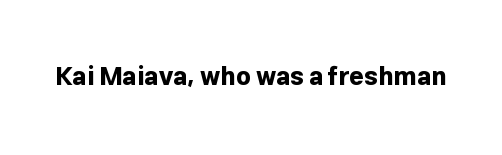
Underlining? Definitely not there. Strong, thick strokes mark this as bold type. This sample uses an upright cut, with every glyph sitting square on the baseline. A typesetter would call this zero additional tracking.
